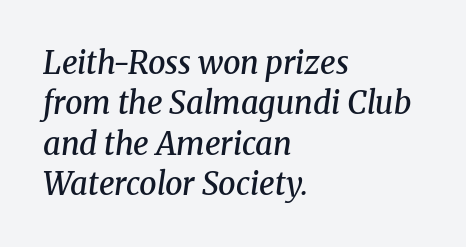
{"serif": "yes", "italic": "yes", "lean": "right", "slant_degrees": 8, "bold": "semi", "weight": "semibold", "width": "normal", "stroke_contrast": "medium", "x_height": "medium", "monospaced": "no", "underline": "no", "align": "left", "line_spacing": "normal", "line_spacing_ratio": 1.3, "letter_spacing": "normal", "letter_spacing_em": 0.0, "glyph_px": 31}
